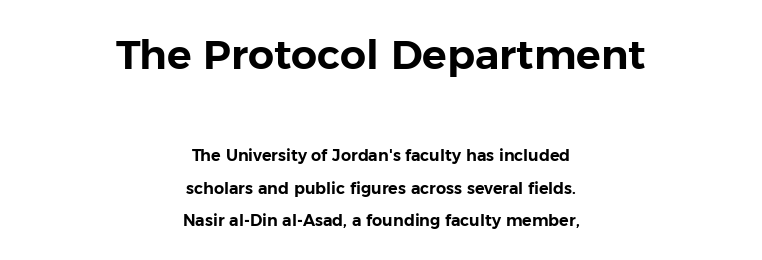
{"serif": "no", "italic": "no", "width": "normal", "stroke_contrast": "low", "x_height": "medium", "monospaced": "no", "underline": "no", "align": "center", "line_spacing": "loose", "line_spacing_ratio": 2.03, "letter_spacing": "normal", "letter_spacing_em": 0.0, "larger_block": "first", "size_ratio": 2.56, "glyph_px": 41}
